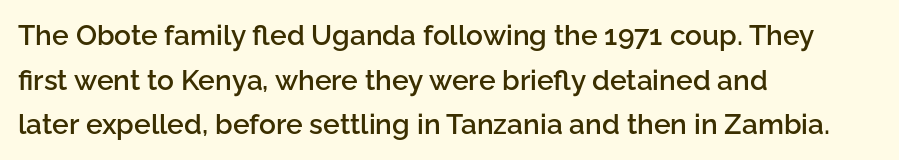
The image shows 28 px semibold sans-serif type, upright; set left-aligned, normal line spacing (1.59x), normal letter spacing, not underlined; low stroke contrast and a medium x-height.
